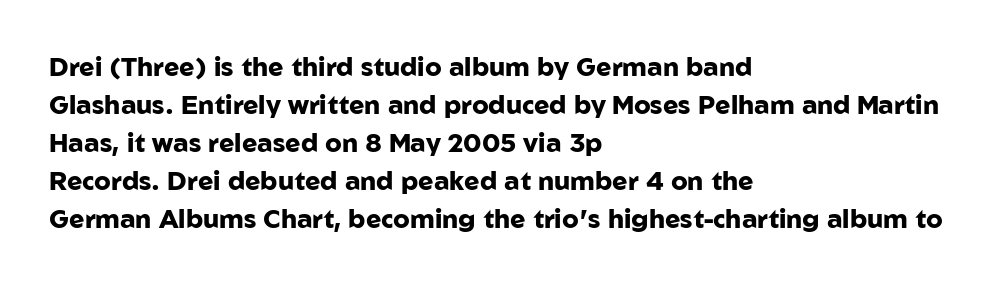
Horizontal alignment here is leftward, the default for most running prose. Nothing unusual about the tracking: characters are spaced as the font intends. Students, observe: this is what conventionally led text looks like. Does the lettering tilt? It doesn't — this is upright.
